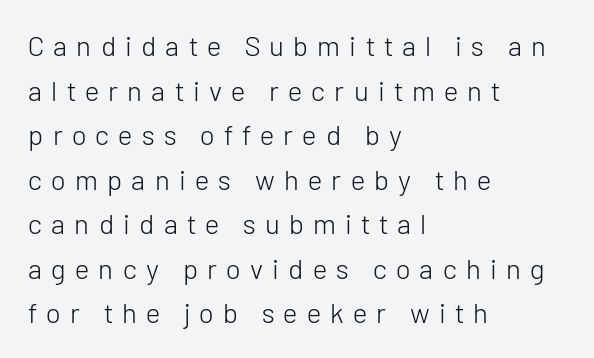
The image shows 28 px light sans-serif type, upright; set left-aligned, normal line spacing (1.59x), unusually wide letter spacing (+0.33 em), not underlined; low stroke contrast and a medium x-height.
